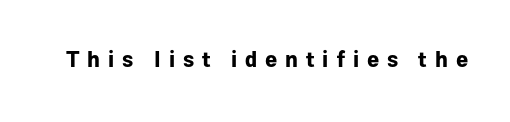
Q: Is the text bold? A: Yes.
Q: Is the text italic (slanted)? A: No, it is upright.
Q: Is the text underlined? A: No.
Q: Is the spacing between letters normal or unusually wide? A: Unusually wide.
